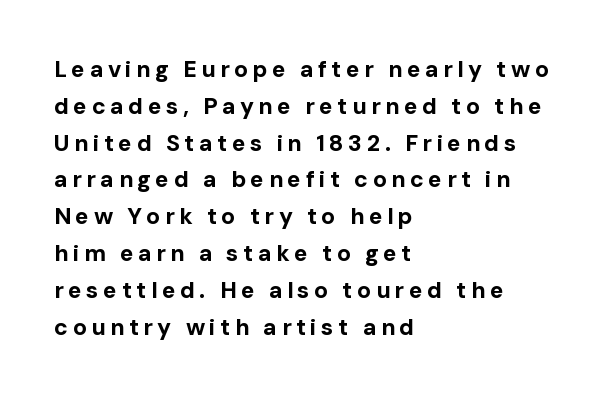
Teacher's note: observe the even left margin — that is flush-left alignment. Leading: standard. Notice how thick the strokes are: this is what a full bold looks like. The space directly below the letters is spotless. The type sits square on the baseline with zero lean.
